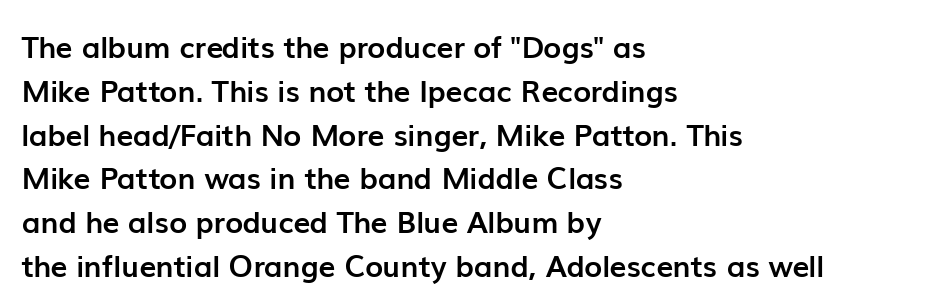
Think of a printed novel: that variable character pitch is what you see here. These lines keep a tight, regular rhythm from letter to letter. Left-aligned paragraph, ragged on the right. The gap between lines stays unmarked.
